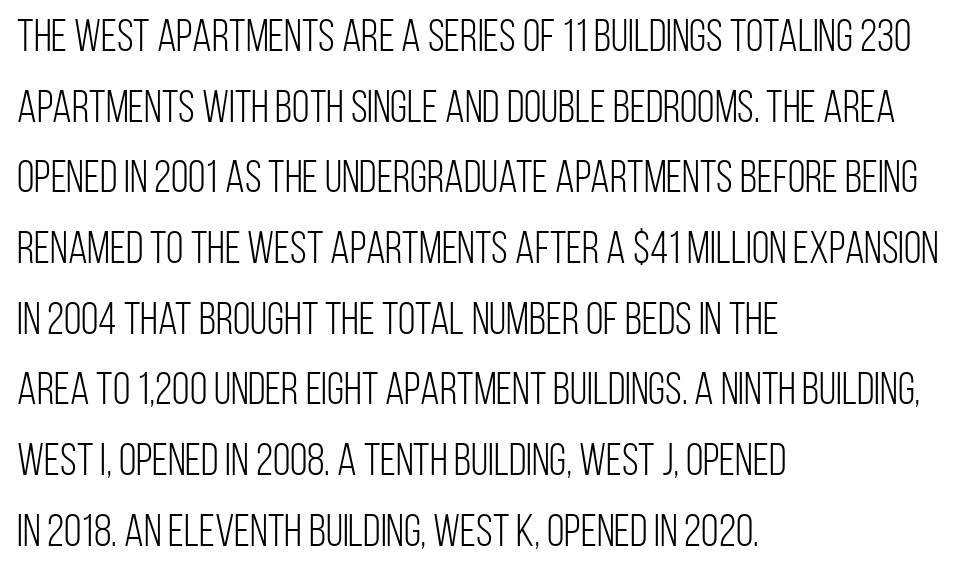
Q: Is the text bold? A: No.
Q: Is the text italic (slanted)? A: No, it is upright.
Q: Is the typeface a serif or a sans-serif typeface? A: Sans-serif.
Q: Is the text underlined? A: No.
Q: How is the paragraph aligned? A: Left-aligned.
Q: Is the spacing between letters normal or unusually wide? A: Normal.
Q: Is the spacing between lines tight, normal or loose? A: Normal.
Q: Width (condensed, normal, or wide)? A: Condensed.
Q: Stroke contrast? A: Low.
Q: x-height? A: Large.
Q: Monospaced? A: No.
